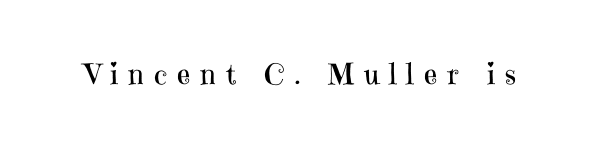
Q: Is the text bold? A: No.
Q: Is the text italic (slanted)? A: No, it is upright.
Q: Is the typeface a serif or a sans-serif typeface? A: Serif.
Q: Is the text underlined? A: No.
Q: Is the spacing between letters normal or unusually wide? A: Unusually wide.
Q: Width (condensed, normal, or wide)? A: Normal.
Q: Stroke contrast? A: High.
Q: x-height? A: Medium.
Q: Monospaced? A: No.
